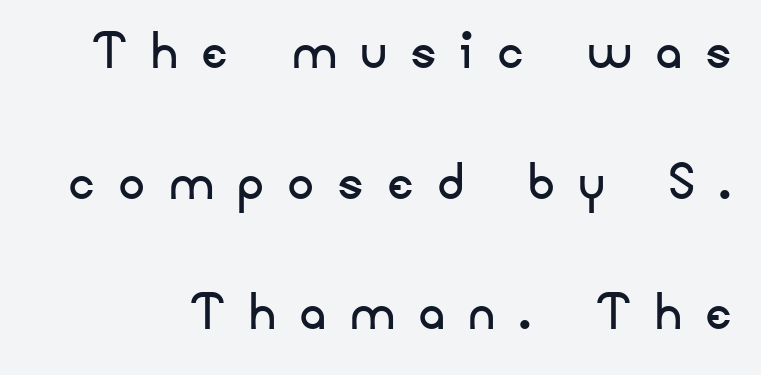
The image shows 64 px regular-weight sans-serif type, upright; set loose line spacing (2.04x), unusually wide letter spacing (+0.39 em), not underlined; low stroke contrast and a small x-height.
